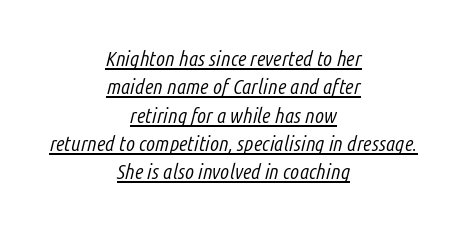
The glyphs are accompanied by a horizontal stroke just below them. Stroke mass is kept to a normal reading level or below. Leftover space on each line is divided equally before and after the words. Successive baselines arrive at the customary interval. There is no visible air inserted between adjacent glyphs. The rendering applies a slant to the glyphs.
